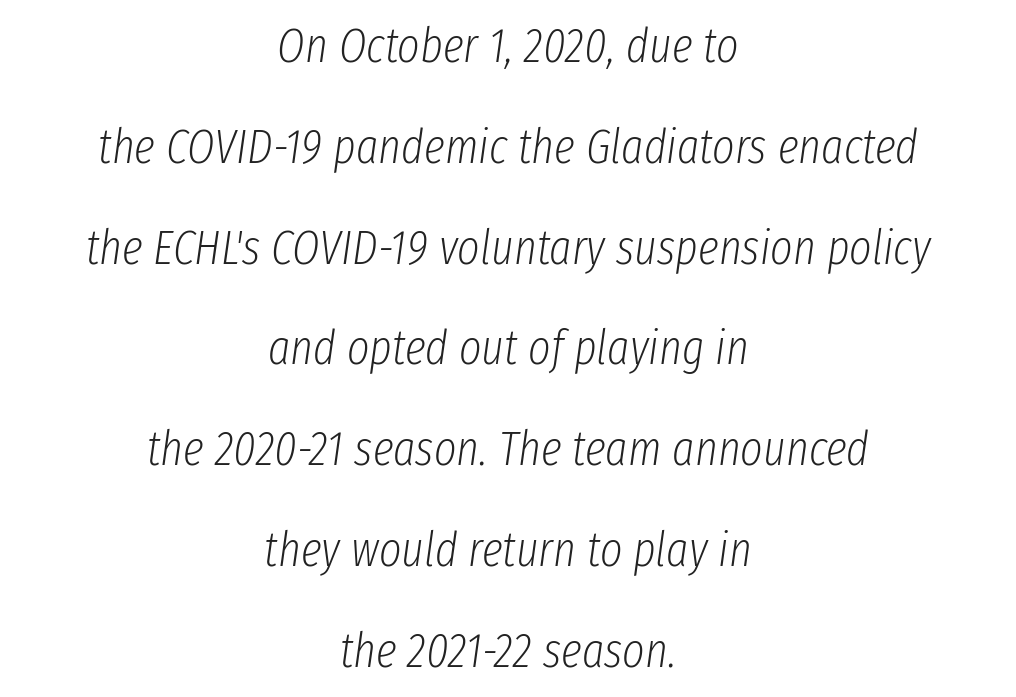
Q: Is the text bold? A: No.
Q: Is the text italic (slanted)? A: Yes, it leans right by about 8 degrees.
Q: Is the text underlined? A: No.
Q: How is the paragraph aligned? A: Centered.
Q: Is the spacing between letters normal or unusually wide? A: Normal.
Q: Is the spacing between lines tight, normal or loose? A: Loose.
Q: Width (condensed, normal, or wide)? A: Condensed.
Q: Stroke contrast? A: Low.
Q: x-height? A: Medium.
Q: Monospaced? A: No.
